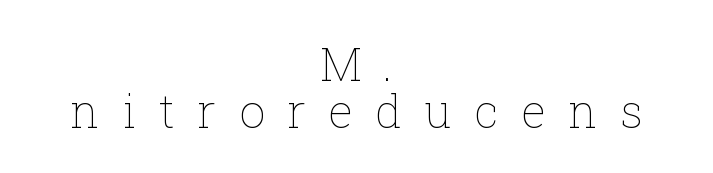
{"italic": "no", "bold": "no", "weight": "thin", "width": "normal", "stroke_contrast": "low", "x_height": "medium", "monospaced": "no", "underline": "no", "align": "center", "line_spacing": "tight", "line_spacing_ratio": 1.02, "letter_spacing": "wide", "letter_spacing_em": 0.49, "glyph_px": 46}
